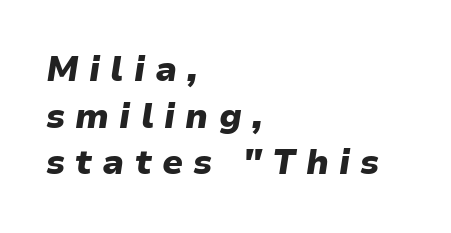
The image shows 34 px heavy type, italic (leaning right); set left-aligned, normal line spacing (1.37x), unusually wide letter spacing (+0.3 em), not underlined; low stroke contrast and a medium x-height.
